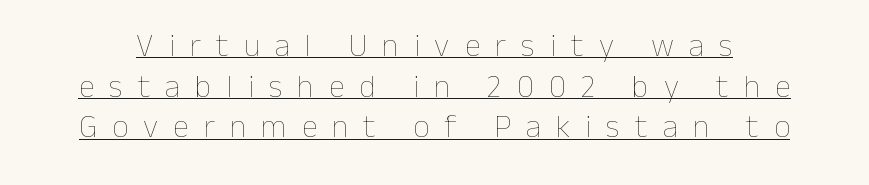
The image shows 32 px thin type, upright; set normal line spacing (1.27x), unusually wide letter spacing (+0.47 em), underlined; low stroke contrast and a medium x-height.
